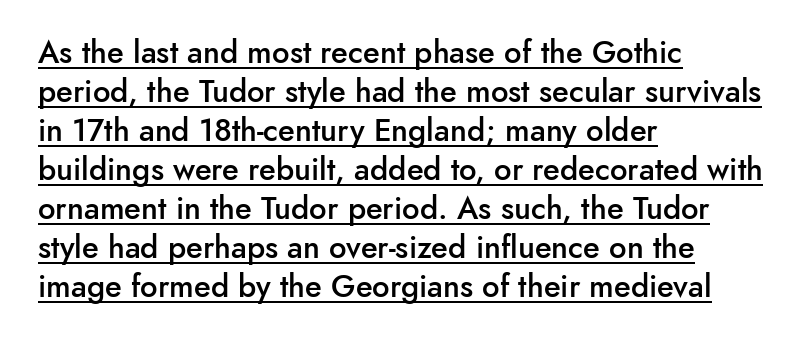
The image shows 31 px semibold sans-serif type, upright; set left-aligned, normal line spacing (1.26x), normal letter spacing, underlined; low stroke contrast and a small x-height.
